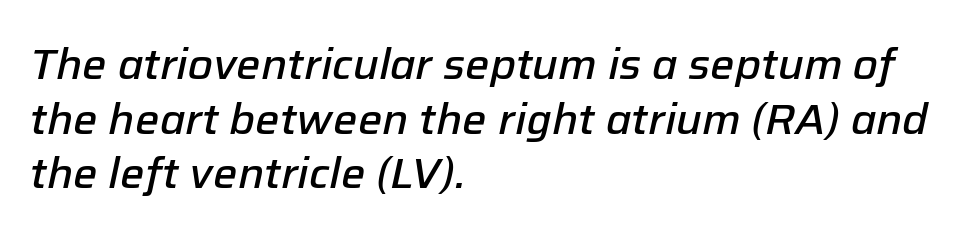
The lettering tilts uniformly, giving the passage an italic look. Any mark beneath the type? The region is blank. Here the glyphs are tracked normally, forming tight word shapes. Leading: standard.
